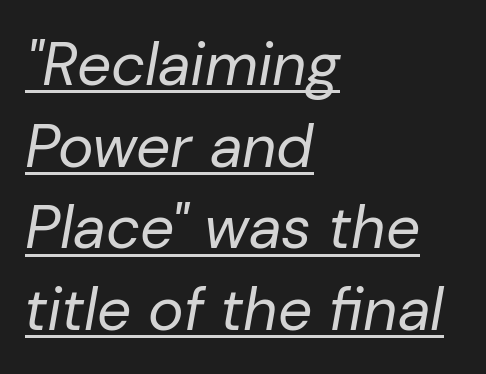
The image shows 60 px regular-weight type, italic (leaning right); set left-aligned, normal line spacing (1.36x), normal letter spacing, underlined; low stroke contrast and a medium x-height.
